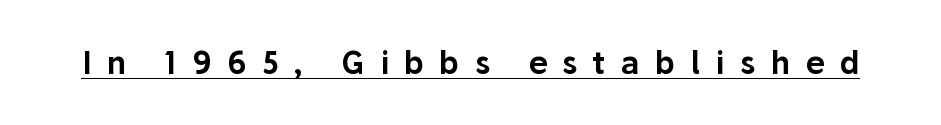
Q: Is the text italic (slanted)? A: No, it is upright.
Q: Is the typeface a serif or a sans-serif typeface? A: Sans-serif.
Q: Is the text underlined? A: Yes.
Q: Is the spacing between letters normal or unusually wide? A: Unusually wide.
Q: Width (condensed, normal, or wide)? A: Normal.
Q: Stroke contrast? A: Low.
Q: x-height? A: Medium.
Q: Monospaced? A: No.
